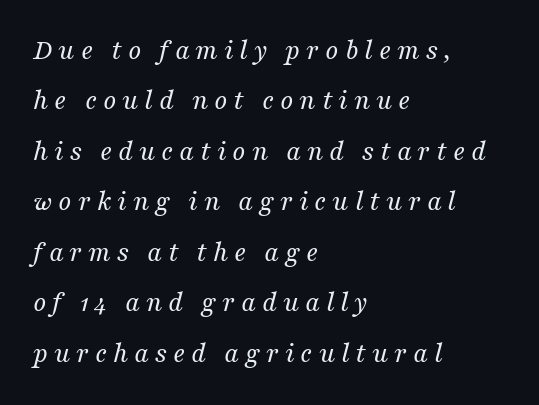
Q: Is the text bold? A: No.
Q: Is the text italic (slanted)? A: Yes, it leans right by about 16 degrees.
Q: Is the typeface a serif or a sans-serif typeface? A: Serif.
Q: Is the text underlined? A: No.
Q: How is the paragraph aligned? A: Left-aligned.
Q: Is the spacing between letters normal or unusually wide? A: Unusually wide.
Q: Width (condensed, normal, or wide)? A: Normal.
Q: Stroke contrast? A: Medium.
Q: x-height? A: Medium.
Q: Monospaced? A: No.
